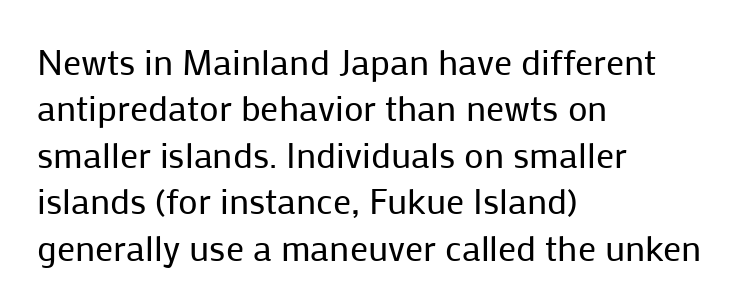
The letters advance in unequal steps, a hallmark of proportional type. A roman cut, with each character standing at attention. Nope, no serifs anywhere on these letters. Tracking here is standard; glyphs follow each other at the usual distance. The rendering uses a moderate line-height, typical for paragraphs. Stroke thickness stays within the range of a standard reading face or lighter.
